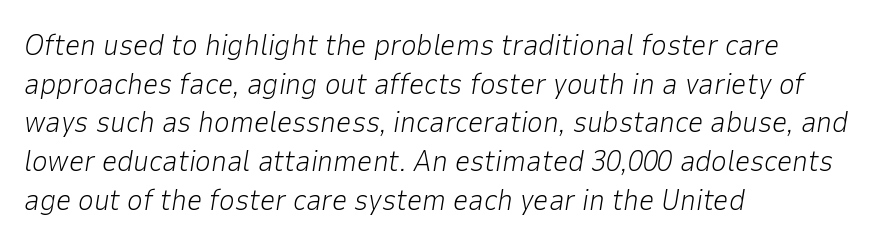
Q: Is the text bold? A: No.
Q: Is the text italic (slanted)? A: Yes, it leans right by about 9 degrees.
Q: Is the text underlined? A: No.
Q: How is the paragraph aligned? A: Left-aligned.
Q: Is the spacing between letters normal or unusually wide? A: Normal.
Q: Is the spacing between lines tight, normal or loose? A: Normal.
Q: Width (condensed, normal, or wide)? A: Normal.
Q: Stroke contrast? A: Low.
Q: x-height? A: Medium.
Q: Monospaced? A: No.
